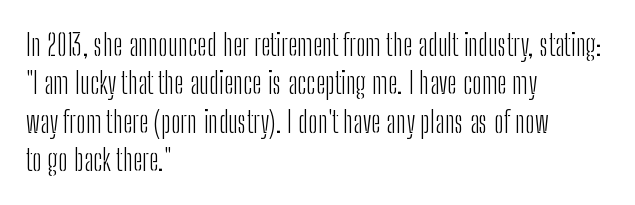
{"serif": "no", "italic": "no", "bold": "no", "weight": "light", "width": "condensed", "stroke_contrast": "low", "x_height": "medium", "monospaced": "no", "underline": "no", "align": "left", "line_spacing": "normal", "line_spacing_ratio": 1.28, "letter_spacing": "normal", "letter_spacing_em": 0.0, "glyph_px": 30}
